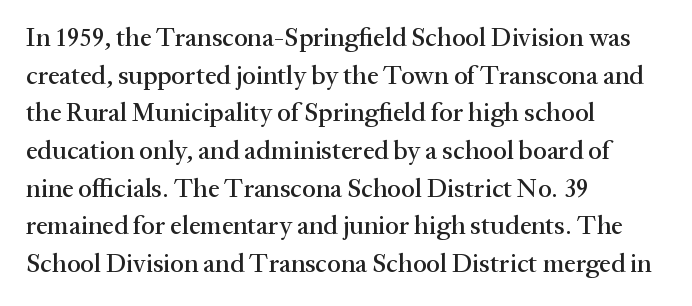
Which margin do the lines hug? The left one — the right edge is uneven. This sample uses plain, unmodified letter spacing. Glance below the letters and you will spot only blank space. Baseline-to-baseline distance is the conventional proportion of letter height.
